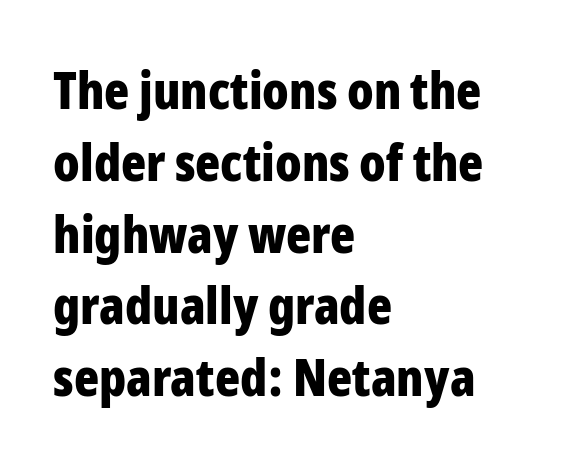
{"serif": "no", "italic": "no", "bold": "yes", "weight": "bold", "width": "condensed", "stroke_contrast": "low", "x_height": "medium", "monospaced": "no", "underline": "no", "align": "left", "line_spacing": "normal", "line_spacing_ratio": 1.38, "letter_spacing": "normal", "letter_spacing_em": 0.0, "glyph_px": 52}
